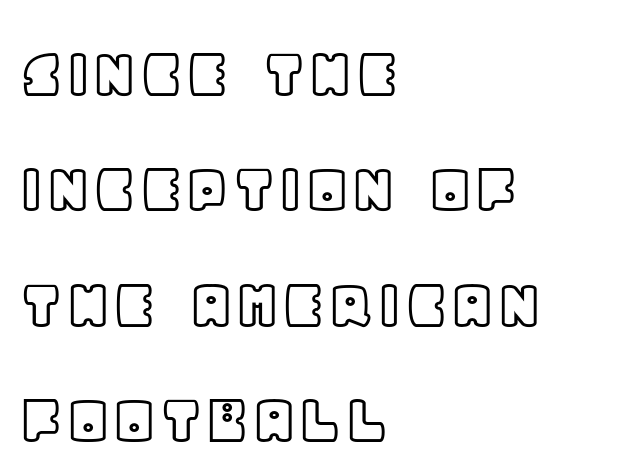
The image shows 75 px text type, upright; set left-aligned, normal line spacing (1.54x), normal letter spacing, not underlined; a large x-height.
